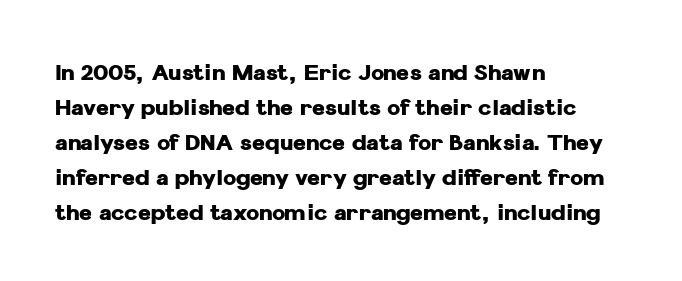
Q: Is the text bold? A: Yes.
Q: Is the text italic (slanted)? A: No, it is upright.
Q: Is the text underlined? A: No.
Q: How is the paragraph aligned? A: Left-aligned.
Q: Is the spacing between letters normal or unusually wide? A: Normal.
Q: Is the spacing between lines tight, normal or loose? A: Normal.
